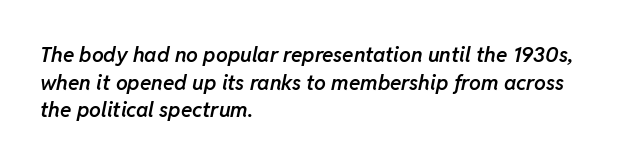
Q: Is the text bold? A: Semi-bold.
Q: Is the text italic (slanted)? A: Yes, it leans right by about 11 degrees.
Q: Is the text underlined? A: No.
Q: How is the paragraph aligned? A: Left-aligned.
Q: Is the spacing between letters normal or unusually wide? A: Normal.
Q: Is the spacing between lines tight, normal or loose? A: Normal.
